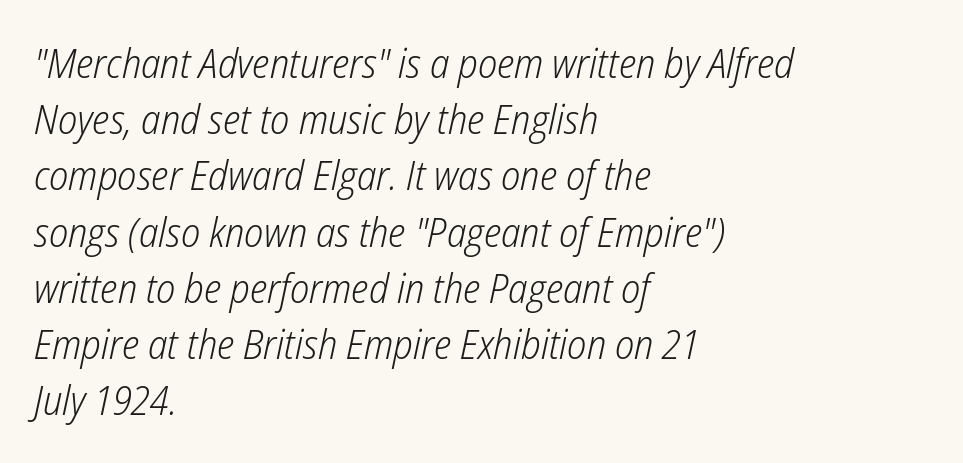
The image shows 41 px light, condensed type, italic (leaning right); set left-aligned, normal line spacing (1.37x), normal letter spacing, not underlined; low stroke contrast and a medium x-height.
